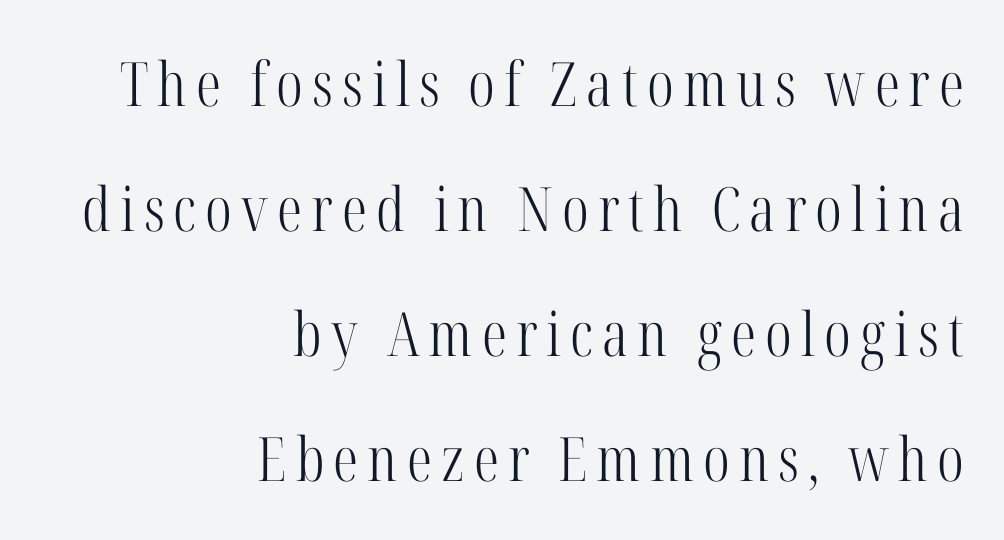
{"serif": "yes", "italic": "no", "bold": "no", "weight": "light", "width": "condensed", "stroke_contrast": "high", "x_height": "medium", "monospaced": "no", "underline": "no", "align": "right", "line_spacing": "loose", "line_spacing_ratio": 2.05, "glyph_px": 61}
